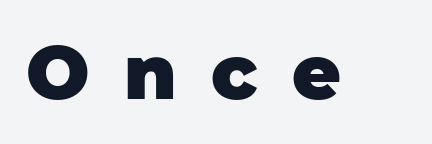
{"serif": "no", "bold": "yes", "weight": "heavy", "width": "normal", "stroke_contrast": "low", "x_height": "large", "monospaced": "no", "underline": "no", "letter_spacing": "wide", "letter_spacing_em": 0.46, "glyph_px": 75}
